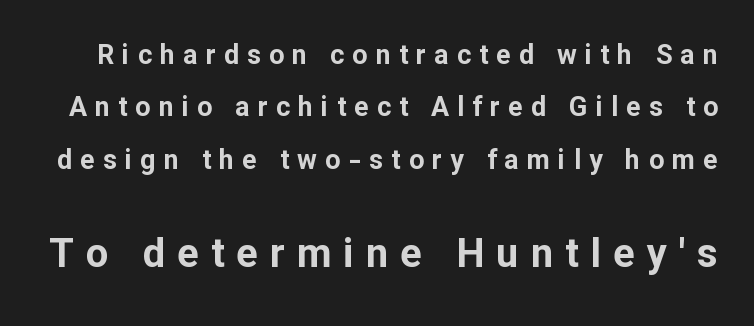
Q: Is the text bold? A: Yes.
Q: Is the text italic (slanted)? A: No, it is upright.
Q: Is the typeface a serif or a sans-serif typeface? A: Sans-serif.
Q: Is the text underlined? A: No.
Q: Is the spacing between letters normal or unusually wide? A: Unusually wide.
Q: Is the spacing between lines tight, normal or loose? A: Loose.
Q: Which block of text is set in a larger size, the first (top) or the second (bottom)? A: The second (bottom) one.
Q: Width (condensed, normal, or wide)? A: Normal.
Q: Stroke contrast? A: Low.
Q: x-height? A: Medium.
Q: Monospaced? A: No.
